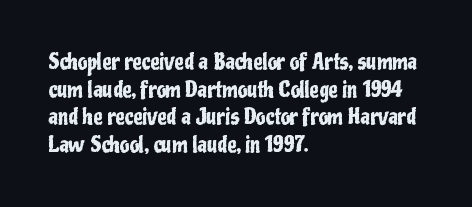
Line starts are locked; line ends wander. Leading matches the norm, producing a regular column. Characters remain perfectly vertical along every line. The area under the type is left untouched. Caption: standard tracking, unaltered.
